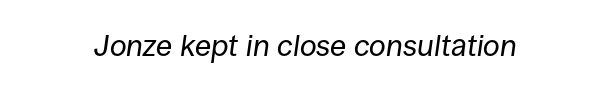
{"italic": "yes", "lean": "right", "slant_degrees": 8, "bold": "no", "weight": "regular", "width": "normal", "stroke_contrast": "low", "x_height": "large", "monospaced": "no", "underline": "no", "letter_spacing": "normal", "letter_spacing_em": 0.0, "glyph_px": 30}
